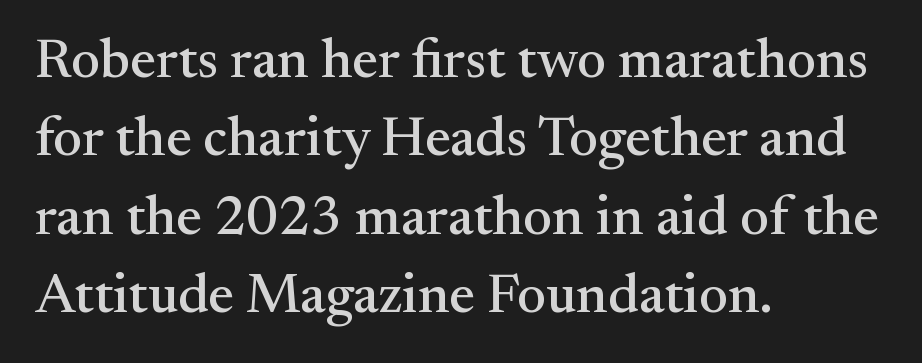
Is this a sans? No — the strokes have serifs. The lettering stays uniformly vertical, giving the passage a roman look. You could call the tracking neutral — neither tight nor loose. Quick note: underline off.
